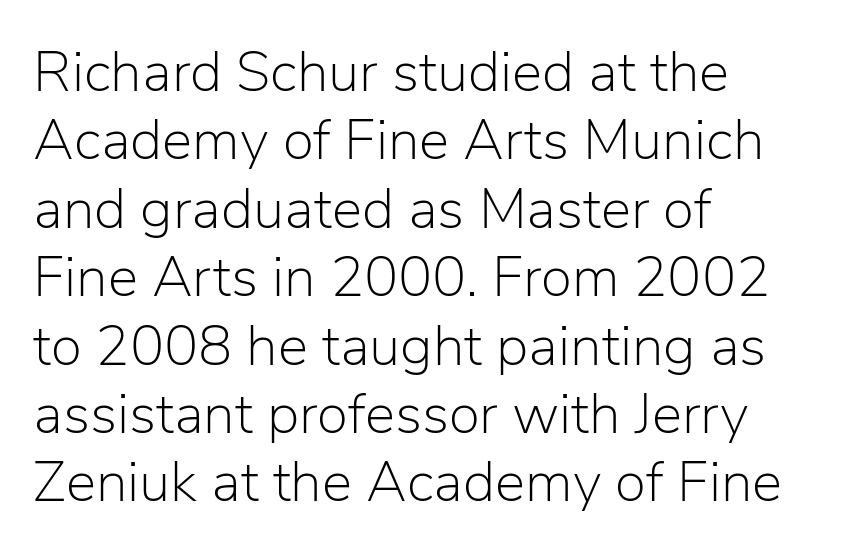
{"serif": "no", "italic": "no", "bold": "no", "weight": "light", "width": "normal", "stroke_contrast": "low", "x_height": "medium", "monospaced": "no", "underline": "no", "align": "left", "line_spacing_ratio": 1.2, "letter_spacing": "normal", "letter_spacing_em": 0.0, "glyph_px": 57}
